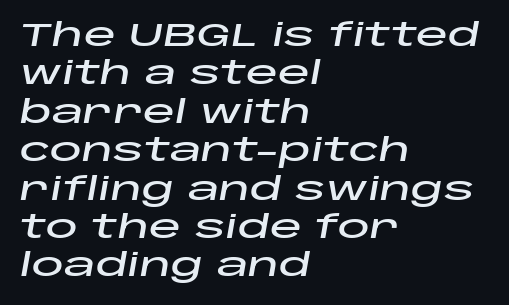
The image shows 32 px wide type, italic (leaning right); set left-aligned, line spacing 1.2x, normal letter spacing, not underlined; low stroke contrast and a large x-height.
